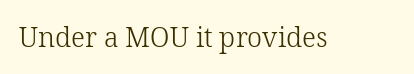
Q: Is the text bold? A: No.
Q: Is the text italic (slanted)? A: No, it is upright.
Q: Is the text underlined? A: No.
Q: Is the spacing between letters normal or unusually wide? A: Normal.
